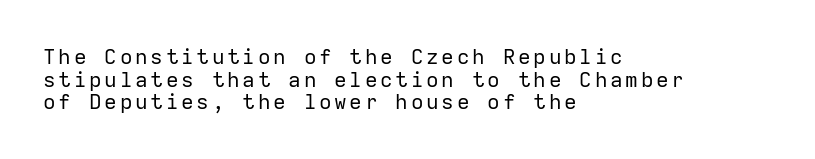
{"italic": "no", "bold": "no", "underline": "no", "align": "left", "line_spacing": "tight", "line_spacing_ratio": 1.08, "glyph_px": 21}
